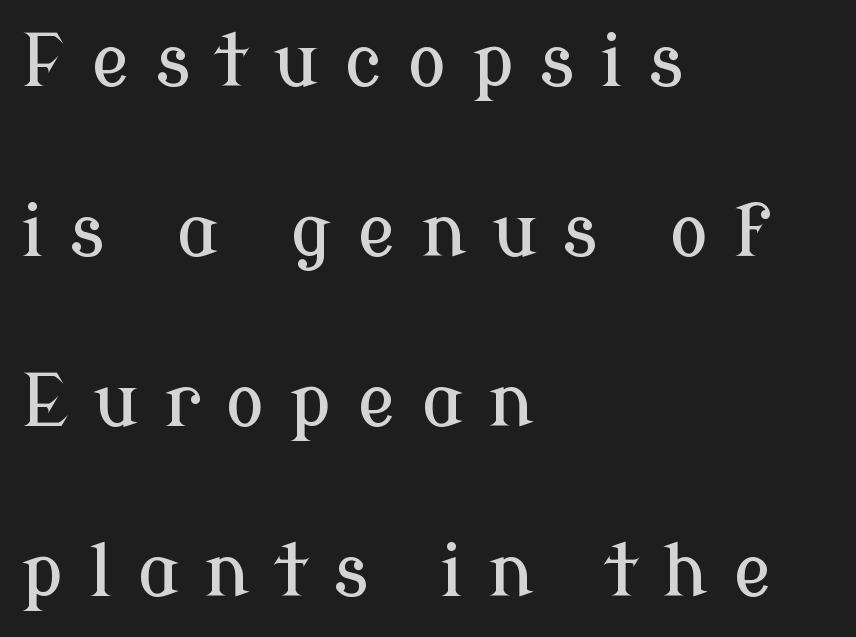
Here the glyphs are tracked loosely, breaking word shapes into spaced letters. Leading: increased. Words float on clear page, feet unadorned. This rendering uses left alignment, leaving the right contour irregular. Every character sits straight up, as roman type does. Proportional: the letters do not fall into vertical columns.
